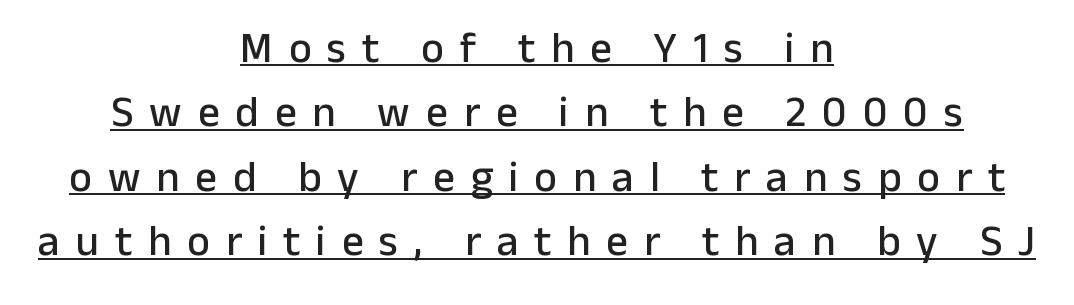
A typesetter would call this proportional, since set widths differ per character. Does a line run under the words? Yes, clearly. The letters carry no serifs — their stems end cleanly without finishing strokes. How are the letters spaced? Widely, with obvious added tracking. Summary of vertical rhythm: regular, with standard interline spacing.
